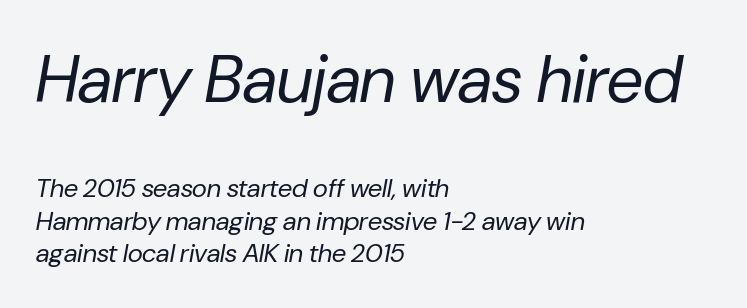
The image shows 66 px regular-weight type, italic (leaning right); set left-aligned, normal line spacing (1.25x), normal letter spacing, not underlined; the first (top) block is 2.54x larger; low stroke contrast and a medium x-height.
